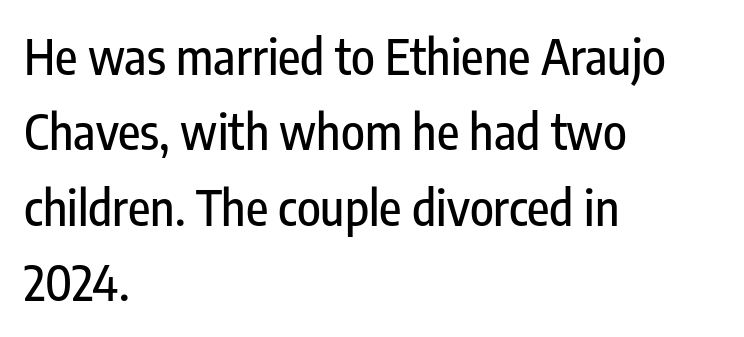
{"serif": "no", "italic": "no", "width": "condensed", "stroke_contrast": "low", "x_height": "medium", "monospaced": "no", "underline": "no", "align": "left", "line_spacing": "normal", "line_spacing_ratio": 1.54, "letter_spacing": "normal", "letter_spacing_em": 0.0, "glyph_px": 49}
